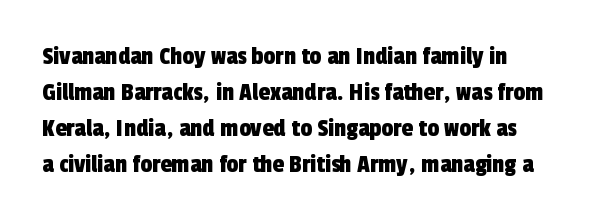
Q: Is the text underlined? A: No.
Q: How is the paragraph aligned? A: Left-aligned.
Q: Is the spacing between letters normal or unusually wide? A: Normal.
Q: Is the spacing between lines tight, normal or loose? A: Normal.
